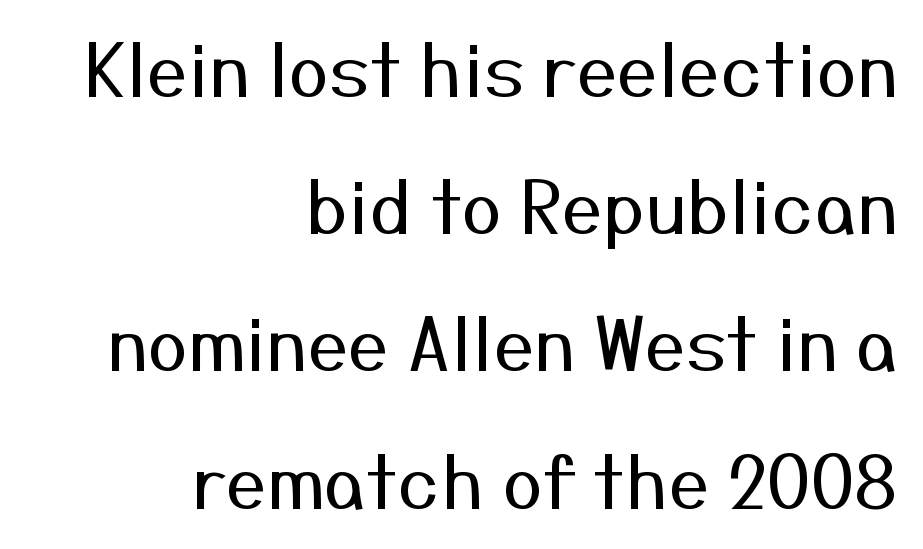
The image shows 73 px regular-weight sans-serif type, upright; set right-aligned, line spacing 1.88x, normal letter spacing, not underlined; medium stroke contrast and a medium x-height.
